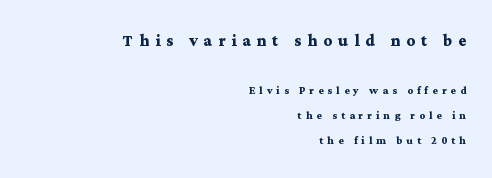
Q: Is the text bold? A: Yes.
Q: Is the text italic (slanted)? A: No, it is upright.
Q: Is the text underlined? A: No.
Q: How is the paragraph aligned? A: Right-aligned.
Q: Is the spacing between letters normal or unusually wide? A: Unusually wide.
Q: Which block of text is set in a larger size, the first (top) or the second (bottom)? A: The first (top) one.
